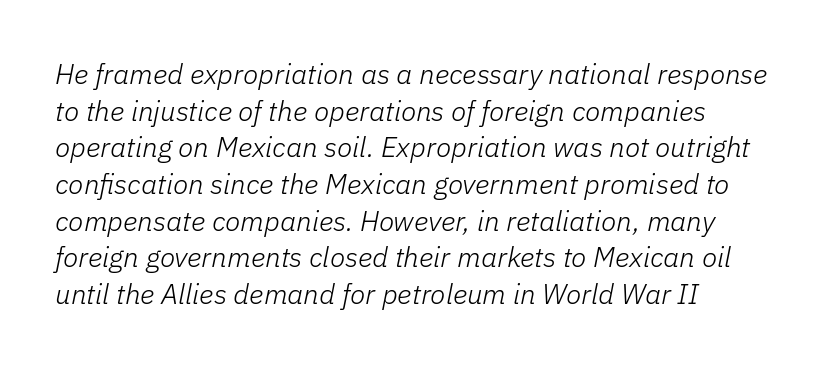
Q: Is the text bold? A: No.
Q: Is the text italic (slanted)? A: Yes, it leans right by about 11 degrees.
Q: Is the text underlined? A: No.
Q: How is the paragraph aligned? A: Left-aligned.
Q: Is the spacing between letters normal or unusually wide? A: Normal.
Q: Is the spacing between lines tight, normal or loose? A: Normal.
Q: Width (condensed, normal, or wide)? A: Normal.
Q: Stroke contrast? A: Low.
Q: x-height? A: Medium.
Q: Monospaced? A: No.
